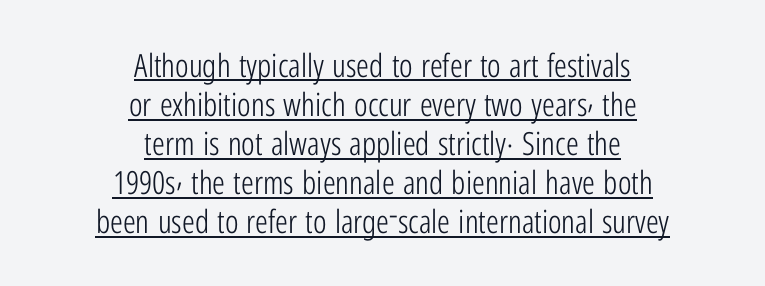
The image shows 32 px light, condensed sans-serif type, upright; set centered, line spacing 1.22x, normal letter spacing, underlined; low stroke contrast and a medium x-height.
